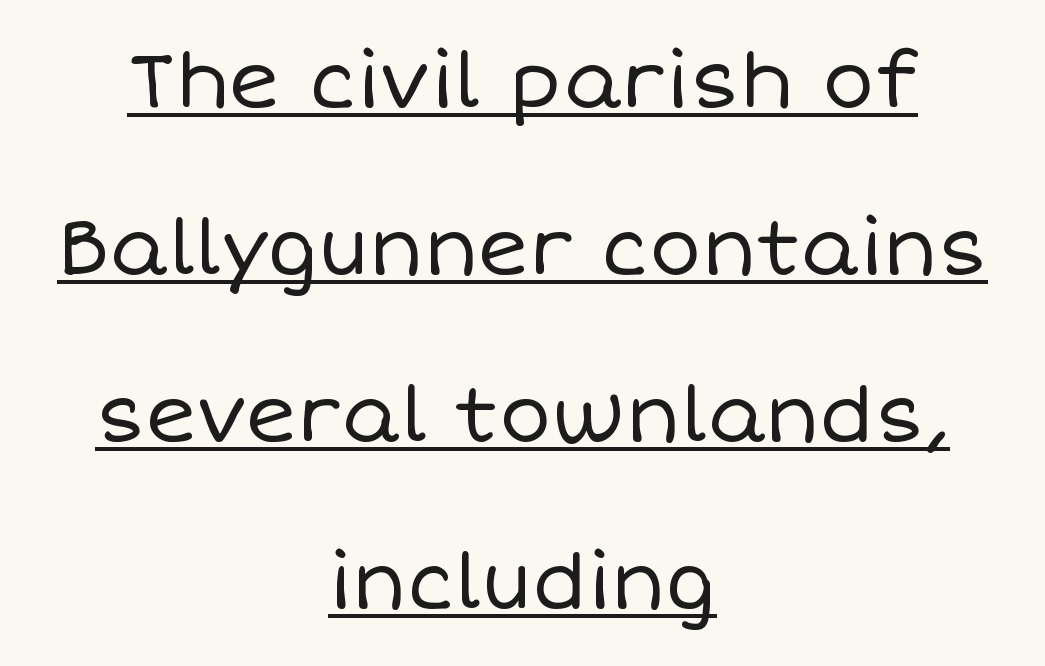
The image shows 78 px regular-weight type, upright; set centered, loose line spacing (2.14x), normal letter spacing, underlined; low stroke contrast and a large x-height.
